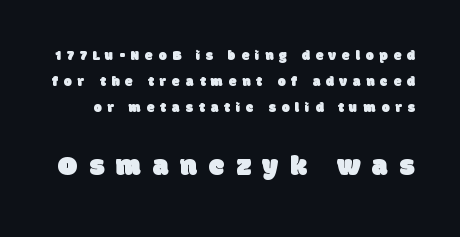
{"serif": "no", "width": "normal", "stroke_contrast": "low", "x_height": "large", "monospaced": "no", "underline": "no", "line_spacing_ratio": 1.84, "letter_spacing": "wide", "letter_spacing_em": 0.42, "larger_block": "second", "size_ratio": 2.07, "glyph_px": 29}
